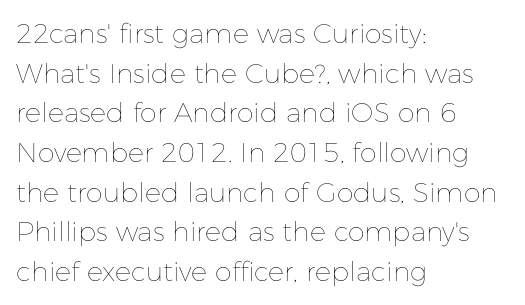
The image shows 27 px text type, upright; set left-aligned, normal line spacing (1.47x), normal letter spacing, not underlined.
